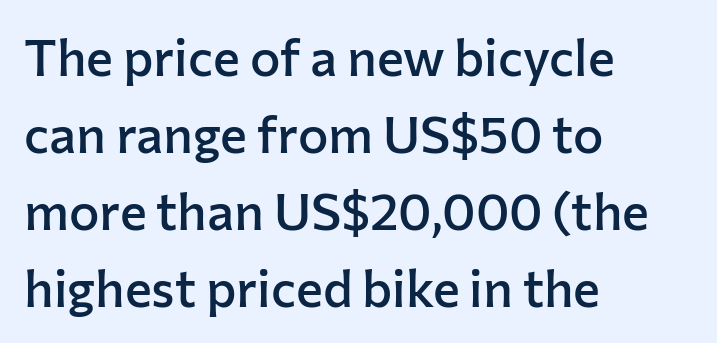
The image shows 51 px semibold sans-serif type, upright; set left-aligned, normal line spacing (1.51x), normal letter spacing, not underlined; low stroke contrast and a medium x-height.
